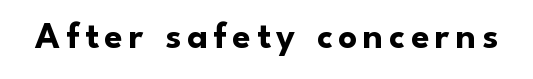
{"serif": "no", "italic": "no", "bold": "yes", "weight": "bold", "width": "normal", "stroke_contrast": "low", "x_height": "small", "monospaced": "no", "underline": "no", "glyph_px": 37}
